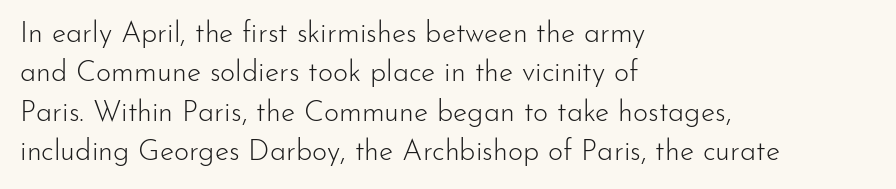
Type style note: lacks serifs. Unbolded letterforms with no extra heft. Looks like regular typesetting: each glyph gets only the width it needs. Tracking here is standard; glyphs follow each other at the usual distance.
